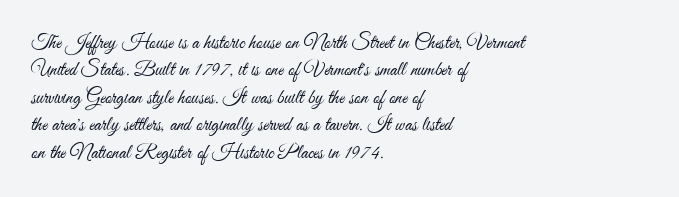
Caption: standard tracking, unaltered. Alignment: flush left. Line spacing here is normal. Weight: not bold — regular or lighter.
